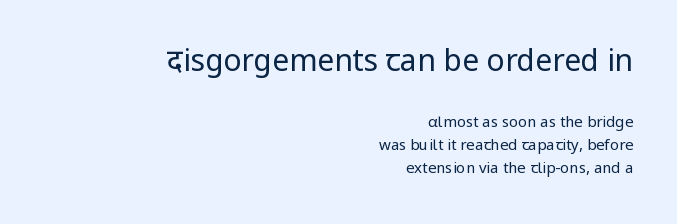
Note: no serifs on the glyphs. Rule under the text: the space is simply empty. Upright lettering throughout. The block sitting higher on the canvas is the one with enlarged characters.
